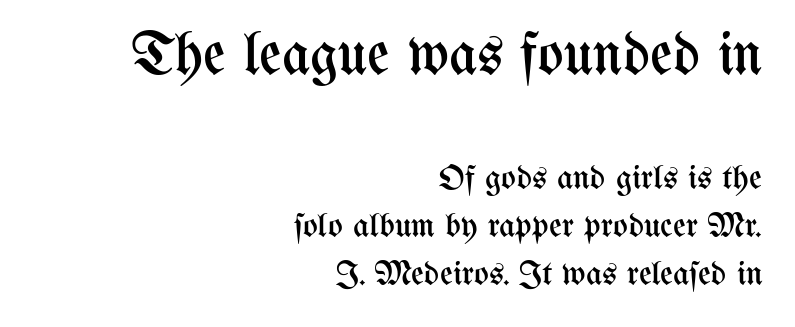
The image shows 61 px regular-weight, condensed type, upright; set right-aligned, normal line spacing (1.37x), normal letter spacing, not underlined; the first (top) block is 1.74x larger; medium stroke contrast and a medium x-height.
